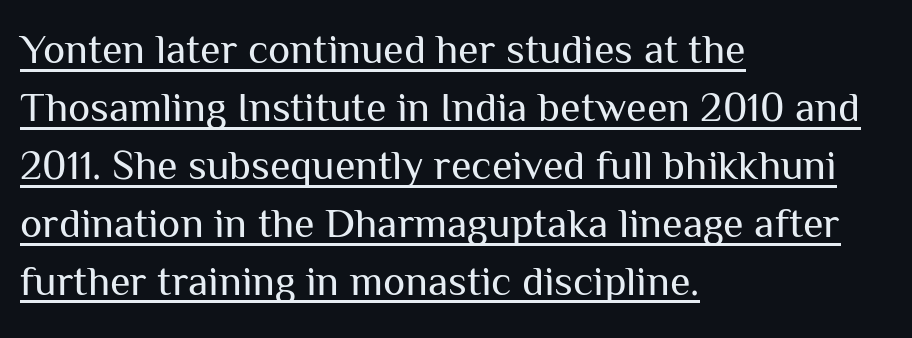
Q: Is the text bold? A: No.
Q: Is the text italic (slanted)? A: No, it is upright.
Q: Is the typeface a serif or a sans-serif typeface? A: Sans-serif.
Q: Is the text underlined? A: Yes.
Q: How is the paragraph aligned? A: Left-aligned.
Q: Is the spacing between letters normal or unusually wide? A: Normal.
Q: Is the spacing between lines tight, normal or loose? A: Normal.
Q: Width (condensed, normal, or wide)? A: Normal.
Q: Stroke contrast? A: Medium.
Q: x-height? A: Medium.
Q: Monospaced? A: No.
